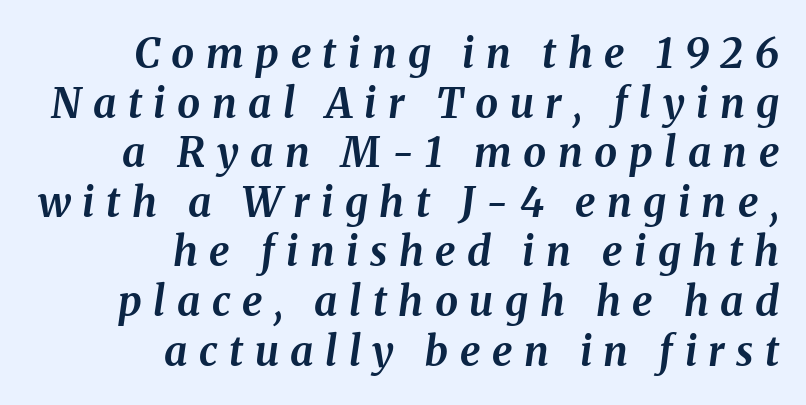
Q: Is the text bold? A: Yes.
Q: Is the text italic (slanted)? A: Yes, it leans right by about 8 degrees.
Q: Is the text underlined? A: No.
Q: How is the paragraph aligned? A: Right-aligned.
Q: Is the spacing between letters normal or unusually wide? A: Unusually wide.
Q: Width (condensed, normal, or wide)? A: Normal.
Q: Stroke contrast? A: Medium.
Q: x-height? A: Medium.
Q: Monospaced? A: No.
